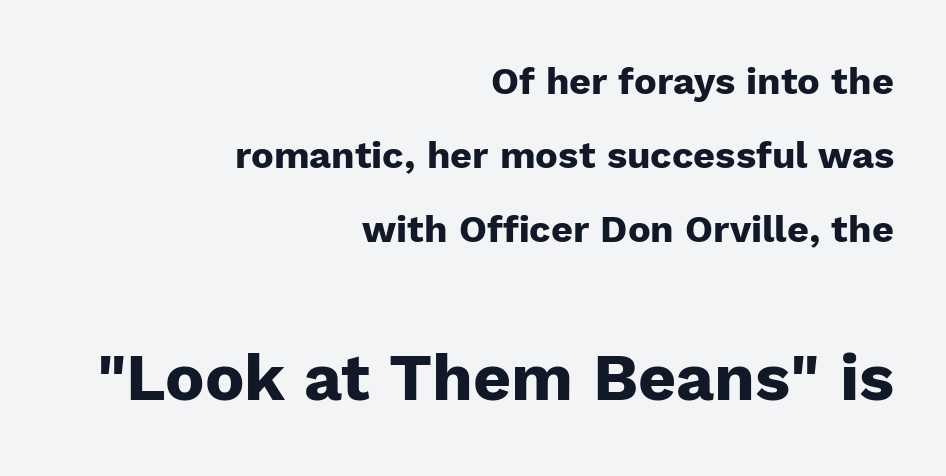
I'd describe the lettering as bold — thick and assertive. Each row of text sits above clean, open space. Loosely led — the rows are spread out. The face used here is a sans, in the tradition of grotesques and geometrics. Varying glyph widths throughout — classic text-font behaviour. These lines stack with their right ends in a neat column.
